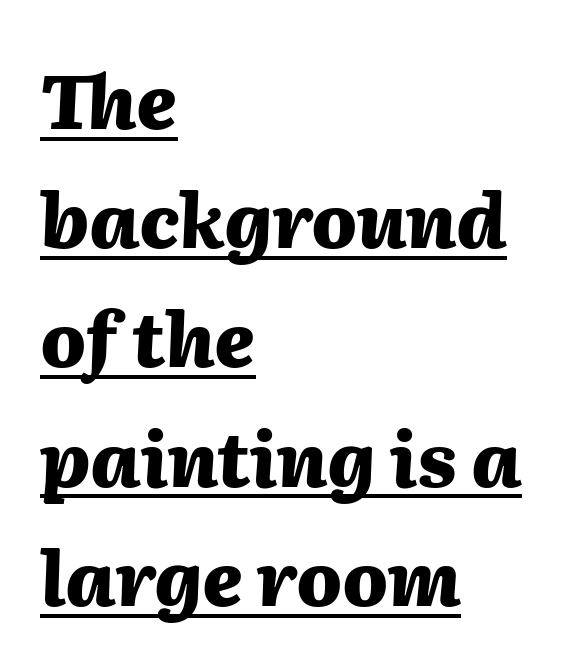
Heavy, bold letterforms. Each new line begins a customary step beneath the previous one. This is underlined copy, the kind a proofreader might mark for attention. Words appear dense and cohesive because spacing is normal.
